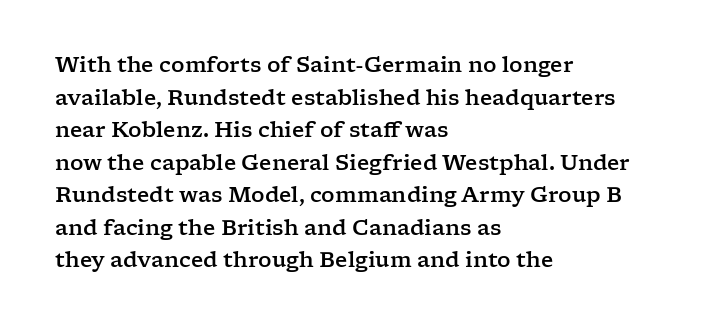
The image shows 21 px text type, upright; set left-aligned, normal line spacing (1.55x), normal letter spacing, not underlined.
